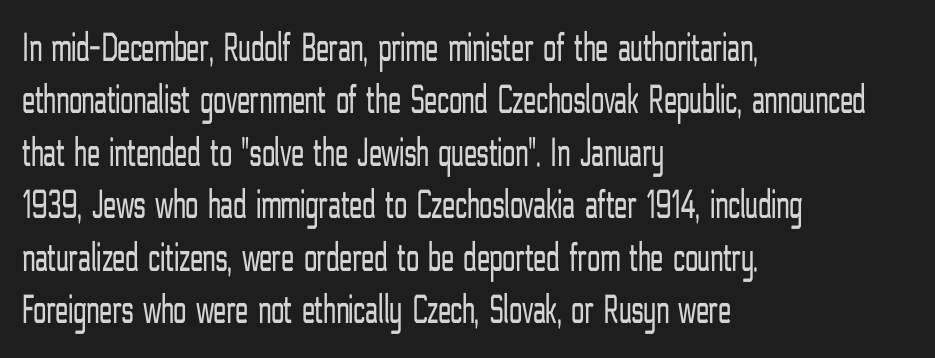
The image shows 42 px light, condensed sans-serif type, upright; set left-aligned, normal line spacing (1.25x), normal letter spacing, not underlined; low stroke contrast and a medium x-height.
